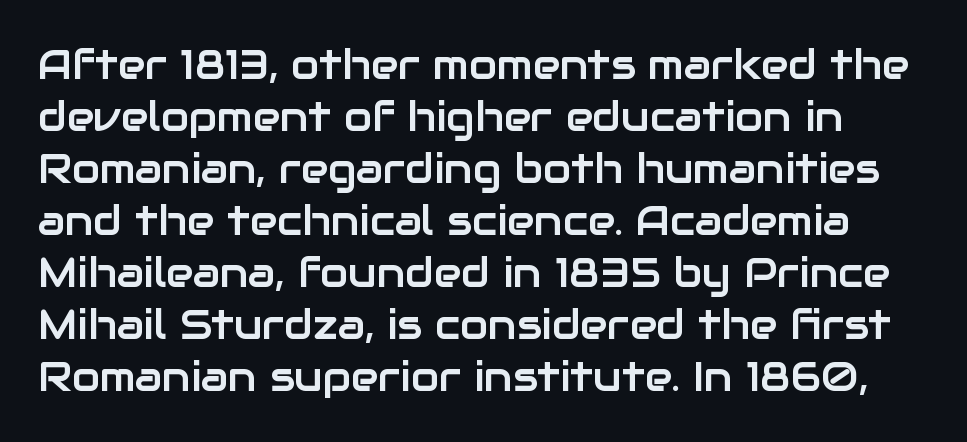
Q: Is the text italic (slanted)? A: No, it is upright.
Q: Is the typeface a serif or a sans-serif typeface? A: Sans-serif.
Q: Is the text underlined? A: No.
Q: Is the spacing between letters normal or unusually wide? A: Normal.
Q: Is the spacing between lines tight, normal or loose? A: Normal.
Q: Width (condensed, normal, or wide)? A: Normal.
Q: Stroke contrast? A: Low.
Q: x-height? A: Medium.
Q: Monospaced? A: No.
